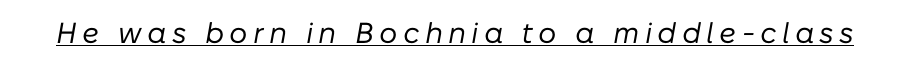
{"italic": "yes", "lean": "right", "slant_degrees": 10, "bold": "no", "weight": "regular", "width": "normal", "stroke_contrast": "low", "x_height": "medium", "monospaced": "no", "underline": "yes", "glyph_px": 29}
